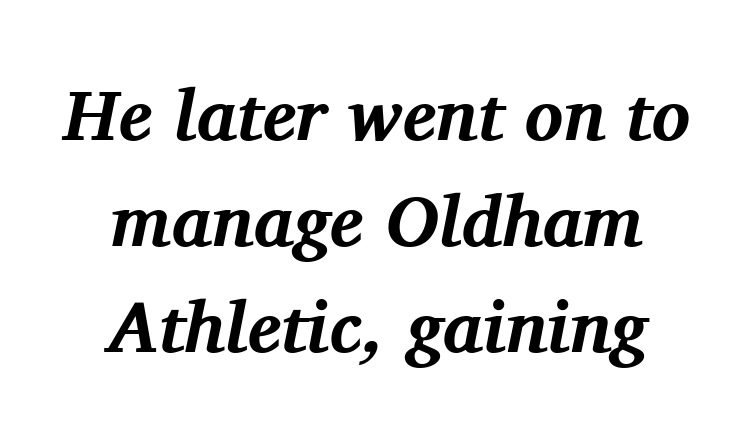
{"serif": "yes", "italic": "yes", "lean": "right", "slant_degrees": 11, "bold": "yes", "weight": "bold", "width": "normal", "stroke_contrast": "medium", "x_height": "medium", "monospaced": "no", "underline": "no", "align": "center", "line_spacing": "normal", "line_spacing_ratio": 1.47, "letter_spacing": "normal", "letter_spacing_em": 0.0, "glyph_px": 72}
